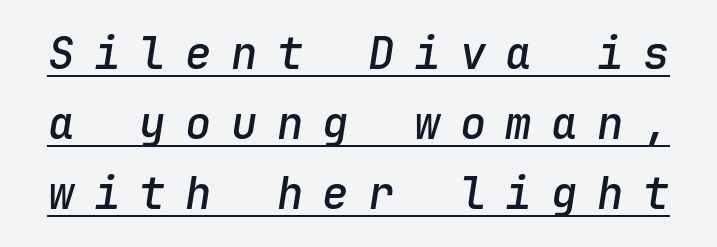
{"italic": "yes", "lean": "right", "slant_degrees": 9, "bold": "semi", "weight": "semibold", "width": "normal", "stroke_contrast": "low", "x_height": "medium", "monospaced": "yes", "underline": "yes", "line_spacing": "normal", "line_spacing_ratio": 1.59, "letter_spacing": "wide", "letter_spacing_em": 0.44, "glyph_px": 44}
